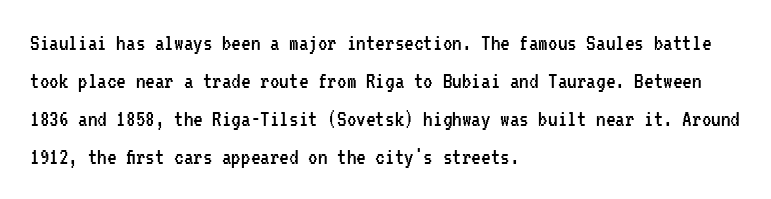
Q: Is the text bold? A: No.
Q: Is the text italic (slanted)? A: No, it is upright.
Q: Is the text underlined? A: No.
Q: How is the paragraph aligned? A: Left-aligned.
Q: Is the spacing between letters normal or unusually wide? A: Normal.
Q: Is the spacing between lines tight, normal or loose? A: Normal.
